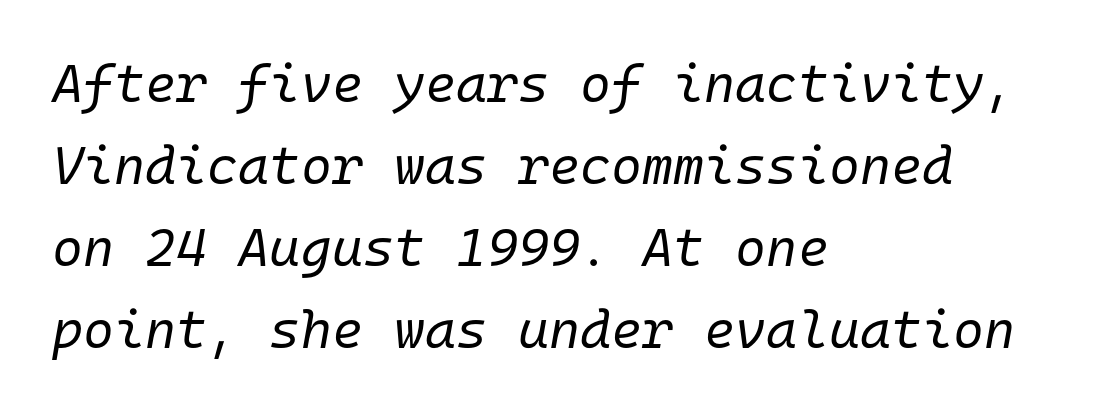
Do the characters align in a grid? Yes, the font is monospaced. Tracking here is standard; glyphs follow each other at the usual distance. Is the type slanted? Yes — the strokes lean at a clear angle. The letters look calm and open, with moderate or lighter stems. Check the space under the baseline: it is left empty. All the whitespace from short lines collects on the right.
